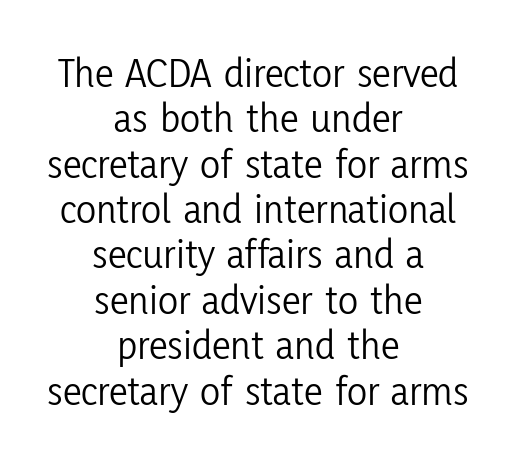
Q: Is the text bold? A: No.
Q: Is the text italic (slanted)? A: No, it is upright.
Q: Is the typeface a serif or a sans-serif typeface? A: Sans-serif.
Q: Is the text underlined? A: No.
Q: How is the paragraph aligned? A: Centered.
Q: Is the spacing between letters normal or unusually wide? A: Normal.
Q: Is the spacing between lines tight, normal or loose? A: Tight.
Q: Width (condensed, normal, or wide)? A: Condensed.
Q: Stroke contrast? A: Low.
Q: x-height? A: Medium.
Q: Monospaced? A: No.
